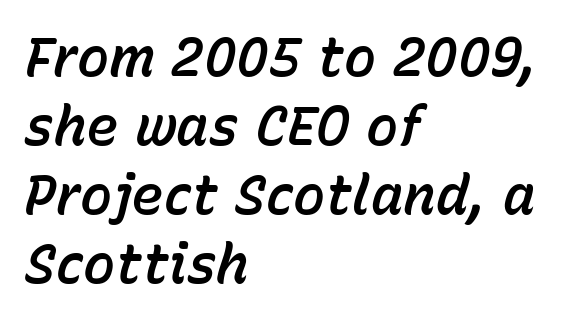
The image shows 54 px text type, italic (leaning right); set left-aligned, normal line spacing (1.28x), normal letter spacing, not underlined; low stroke contrast and a medium x-height.
